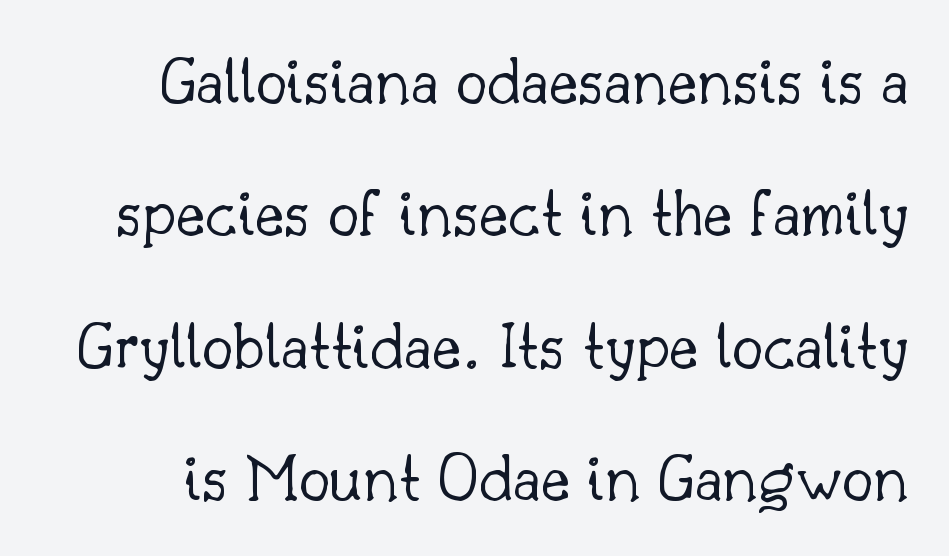
The image shows 70 px light type, upright; set line spacing 1.89x, normal letter spacing, not underlined; low stroke contrast and a small x-height.
